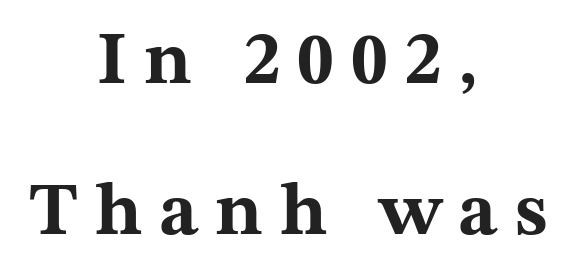
{"serif": "yes", "italic": "no", "bold": "yes", "weight": "bold", "width": "wide", "stroke_contrast": "medium", "x_height": "medium", "monospaced": "no", "underline": "no", "align": "center", "line_spacing": "loose", "line_spacing_ratio": 2.04, "letter_spacing": "wide", "letter_spacing_em": 0.23, "glyph_px": 74}
